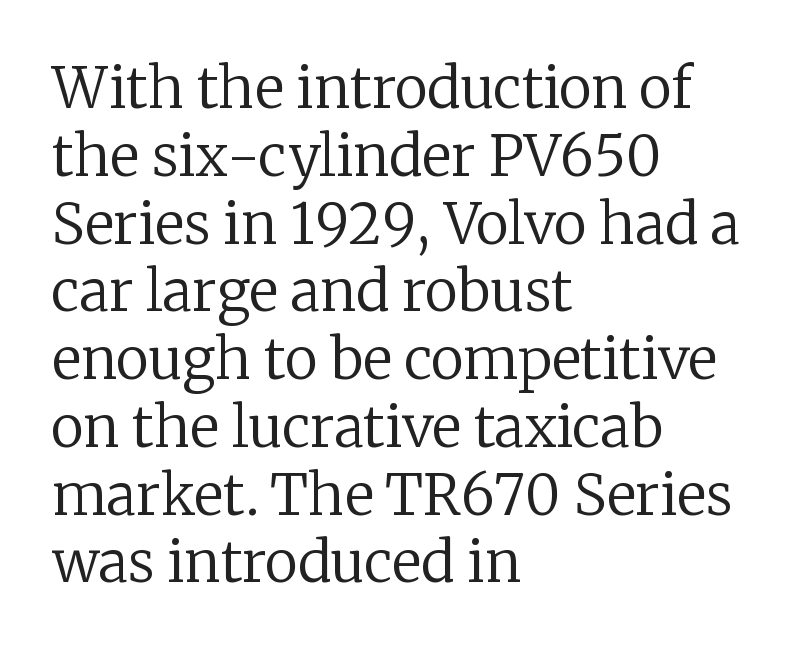
Character widths vary here, with narrow letters taking less room than wide ones. Letters have the restrained weight of plain body copy at most. Ordinary non-slanted type is in use. Is this a sans? No — the strokes have serifs.
